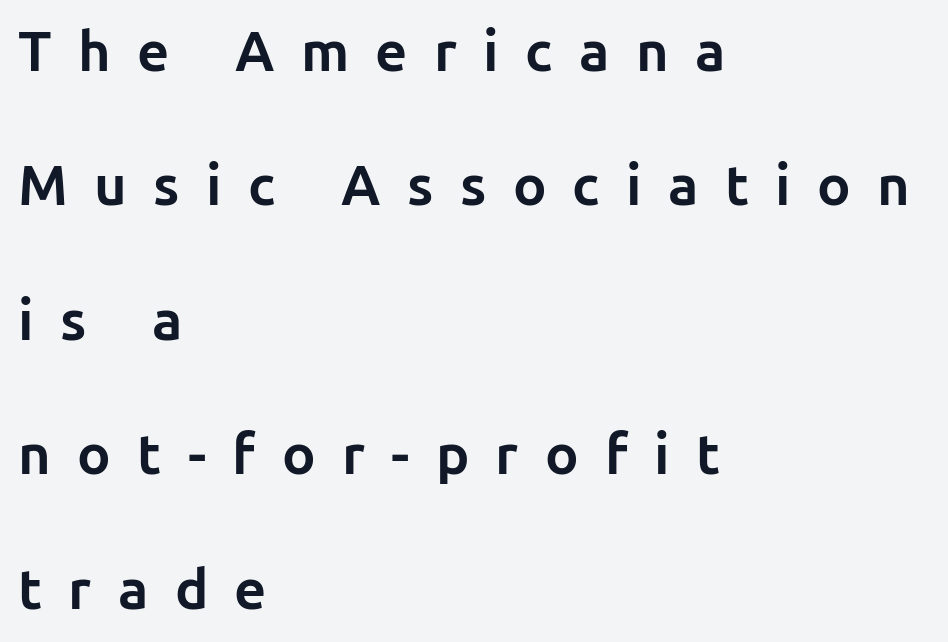
Each new line begins a long way beneath the previous one. If you drew a line through each stem, it would be perfectly vertical. Stroke thickness is high; the sample reads as a true bold. A typesetter would call this proportional, since set widths differ per character.
